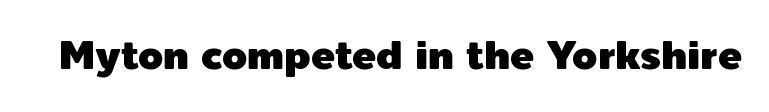
Do the characters align in a grid? No, the font is proportional. These lines keep a tight, regular rhythm from letter to letter. Is this a sans? Yes — the strokes have no serifs. A roman cut, with each character standing at attention. Anything drawn beneath the words? Only blank space.
